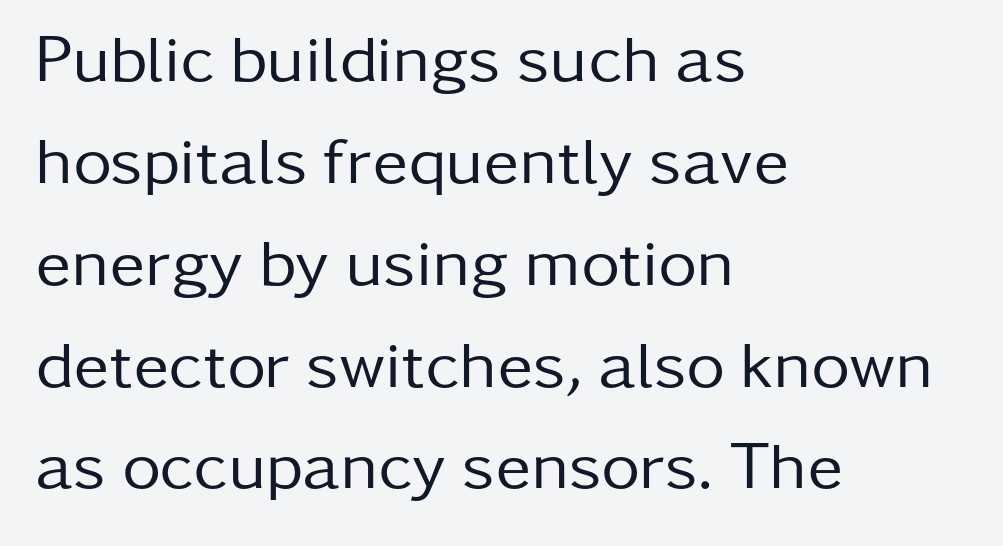
Q: Is the text bold? A: No.
Q: Is the text italic (slanted)? A: No, it is upright.
Q: Is the typeface a serif or a sans-serif typeface? A: Sans-serif.
Q: Is the text underlined? A: No.
Q: How is the paragraph aligned? A: Left-aligned.
Q: Is the spacing between letters normal or unusually wide? A: Normal.
Q: Is the spacing between lines tight, normal or loose? A: Normal.
Q: Width (condensed, normal, or wide)? A: Normal.
Q: Stroke contrast? A: Low.
Q: x-height? A: Medium.
Q: Monospaced? A: No.
